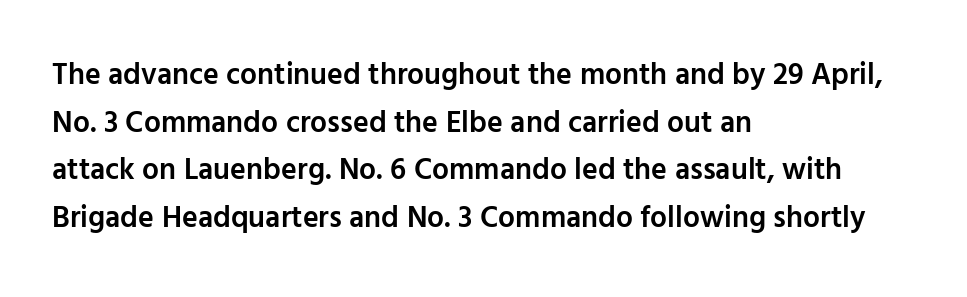
This sample has the flowing, uneven cadence of proportional lettering. Interline gaps are of average width in this sample. The letterforms sit shoulder to shoulder at normal distance. Unlike italic type, these characters show no tilt at all. Underlining? Definitely not there.
